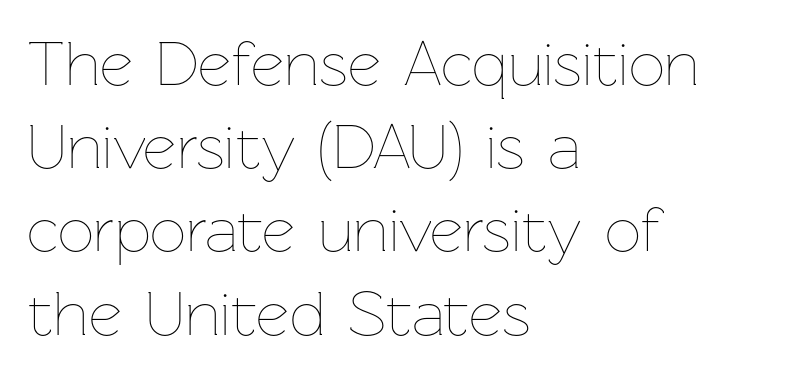
Q: Is the text bold? A: No.
Q: Is the text italic (slanted)? A: No, it is upright.
Q: Is the text underlined? A: No.
Q: How is the paragraph aligned? A: Left-aligned.
Q: Is the spacing between letters normal or unusually wide? A: Normal.
Q: Is the spacing between lines tight, normal or loose? A: Normal.
Q: Width (condensed, normal, or wide)? A: Normal.
Q: Stroke contrast? A: Low.
Q: x-height? A: Medium.
Q: Monospaced? A: No.
